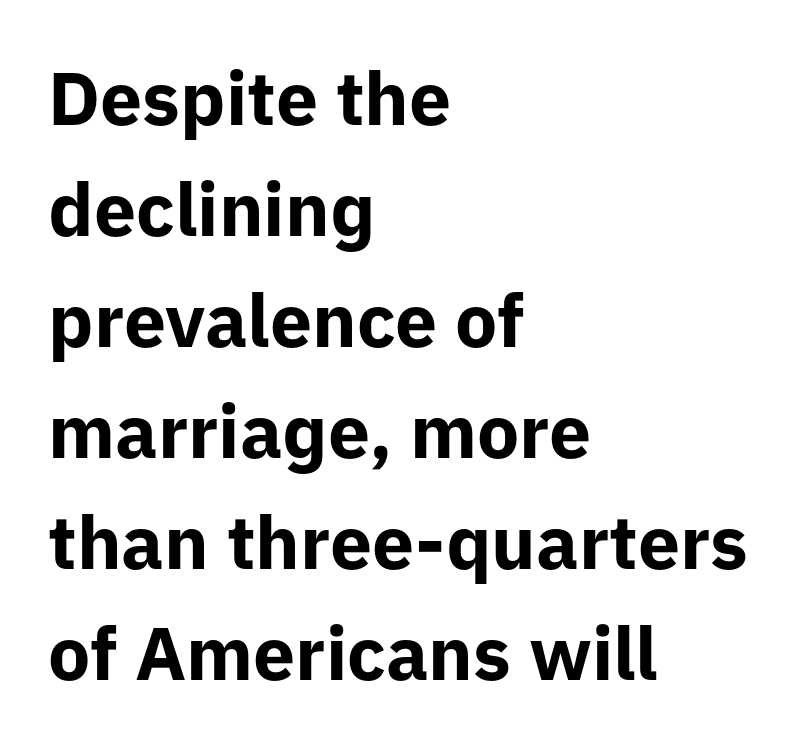
The type is set solid horizontally, with unmodified tracking. Rule under the text: the space is simply empty. Look at the stroke-to-counter ratio: heavy, a bold. Check where the strokes stop: nothing finishes them off — pure sans.
